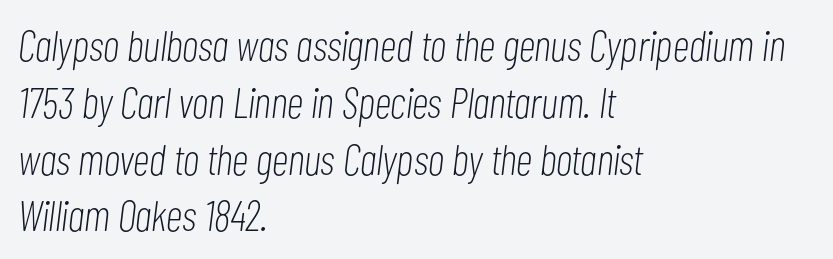
The whole block is typeset with a tilt. Honestly, the letter spacing is just normal — you wouldn't notice it. You could not count columns in this text — the font is proportionally spaced. The foot of each line stays bare and open.
